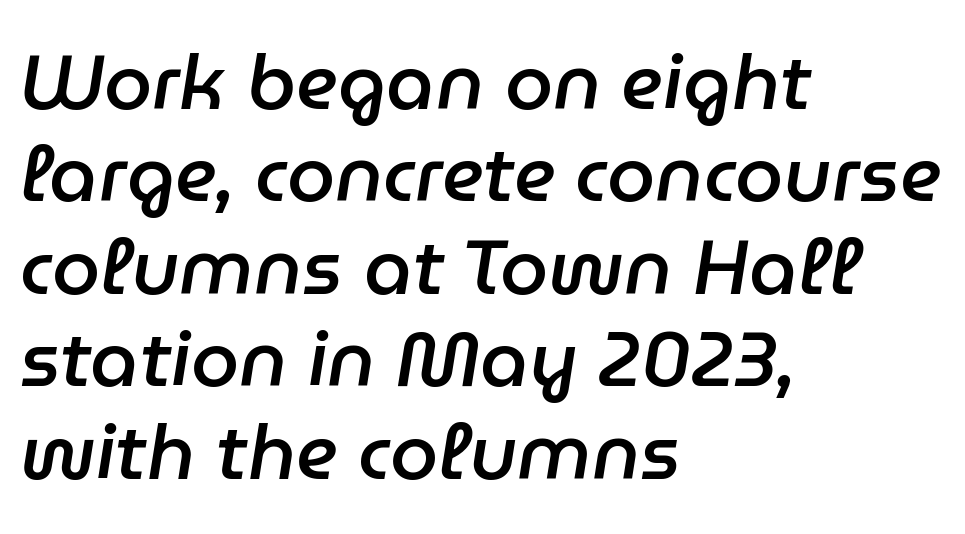
The image shows 77 px semibold type, italic (leaning right); set left-aligned, line spacing 1.2x, normal letter spacing, not underlined; low stroke contrast and a medium x-height.
